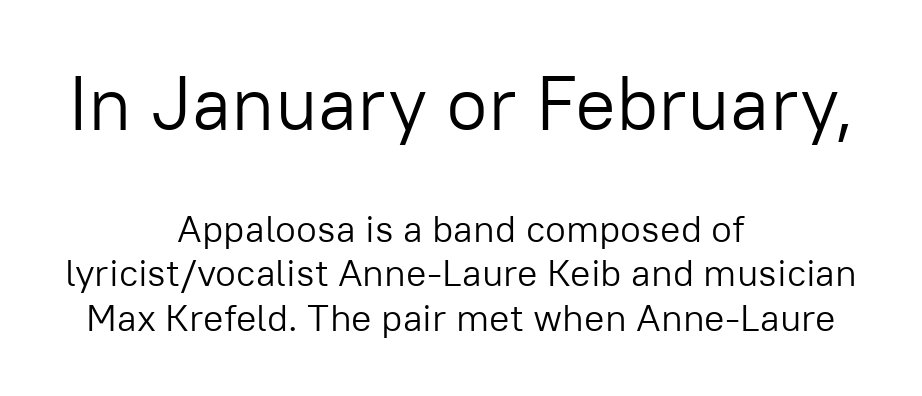
{"serif": "no", "italic": "no", "bold": "no", "weight": "light", "width": "normal", "stroke_contrast": "low", "x_height": "medium", "monospaced": "no", "underline": "no", "align": "center", "line_spacing_ratio": 1.17, "letter_spacing": "normal", "letter_spacing_em": 0.0, "larger_block": "first", "size_ratio": 2.0, "glyph_px": 76}
